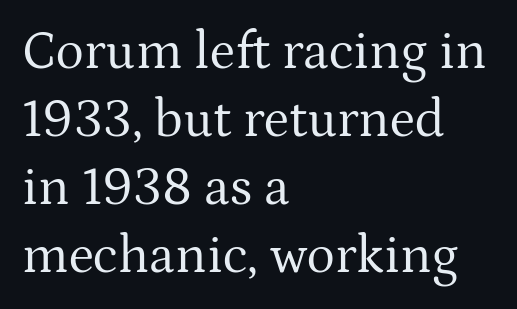
{"serif": "yes", "italic": "no", "bold": "no", "weight": "regular", "width": "normal", "stroke_contrast": "medium", "x_height": "medium", "monospaced": "no", "underline": "no", "align": "left", "line_spacing": "normal", "line_spacing_ratio": 1.28, "letter_spacing": "normal", "letter_spacing_em": 0.0, "glyph_px": 53}
